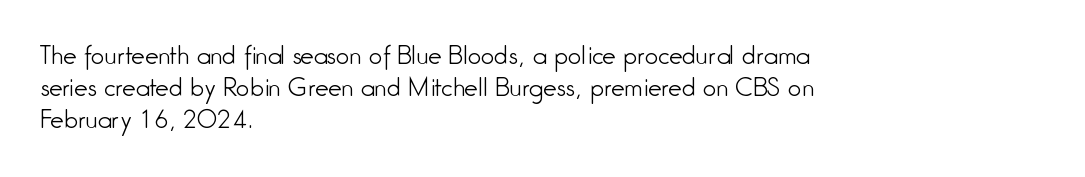
The image shows 24 px text type, upright; set left-aligned, normal line spacing (1.34x), normal letter spacing, not underlined.
